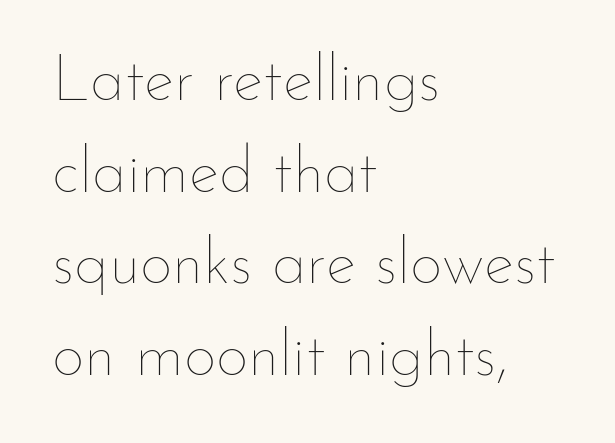
The image shows 64 px thin type, upright; set left-aligned, normal line spacing (1.43x), normal letter spacing, not underlined; low stroke contrast and a small x-height.
